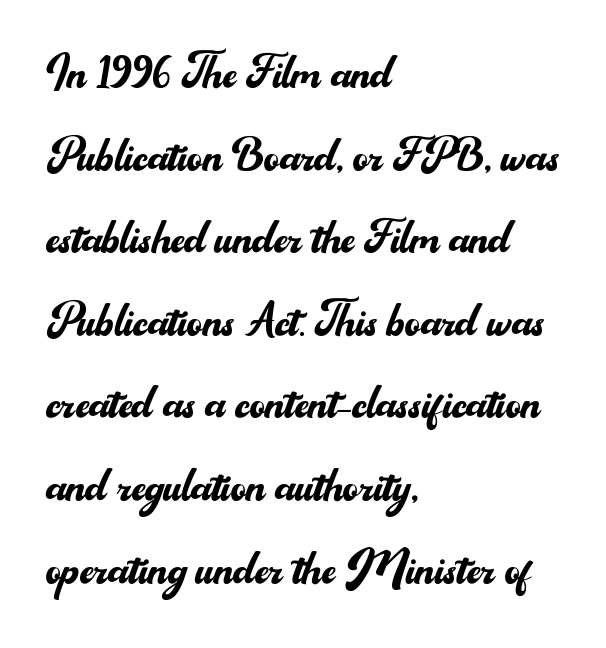
{"serif": "no", "bold": "no", "weight": "regular", "width": "normal", "stroke_contrast": "medium", "x_height": "small", "monospaced": "no", "underline": "no", "align": "left", "line_spacing": "normal", "line_spacing_ratio": 1.4, "letter_spacing": "normal", "letter_spacing_em": 0.0, "glyph_px": 59}
